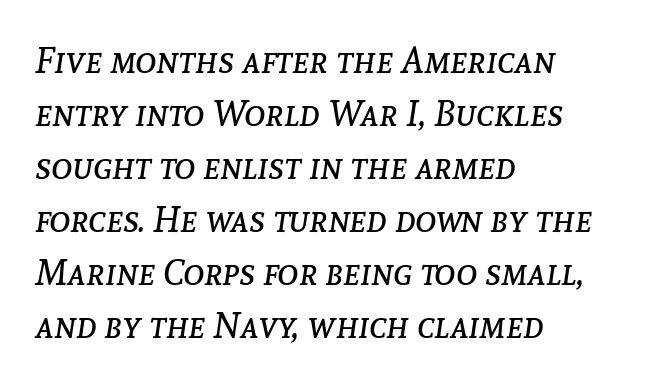
The image shows 36 px regular-weight type, italic (leaning right); set left-aligned, normal line spacing (1.47x), normal letter spacing, not underlined; low stroke contrast and a medium x-height.
